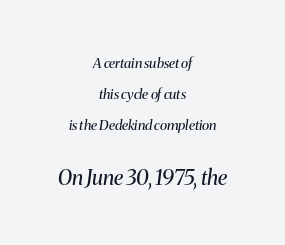
{"italic": "yes", "lean": "right", "slant_degrees": 8, "bold": "no", "underline": "no", "align": "center", "line_spacing": "loose", "line_spacing_ratio": 2.21, "letter_spacing": "normal", "letter_spacing_em": 0.0, "larger_block": "second", "size_ratio": 1.5, "glyph_px": 21}
